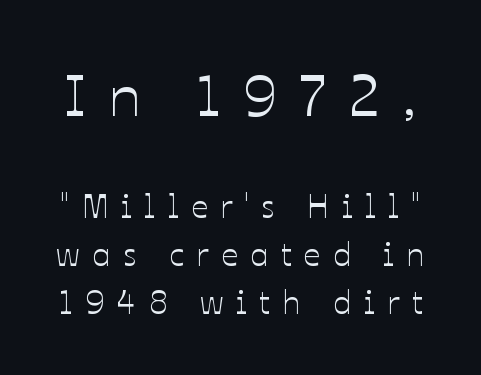
Q: Is the text italic (slanted)? A: No, it is upright.
Q: Is the text underlined? A: No.
Q: Is the spacing between letters normal or unusually wide? A: Unusually wide.
Q: Is the spacing between lines tight, normal or loose? A: Normal.
Q: Which block of text is set in a larger size, the first (top) or the second (bottom)? A: The first (top) one.
Q: Width (condensed, normal, or wide)? A: Normal.
Q: Stroke contrast? A: Low.
Q: x-height? A: Medium.
Q: Monospaced? A: No.
